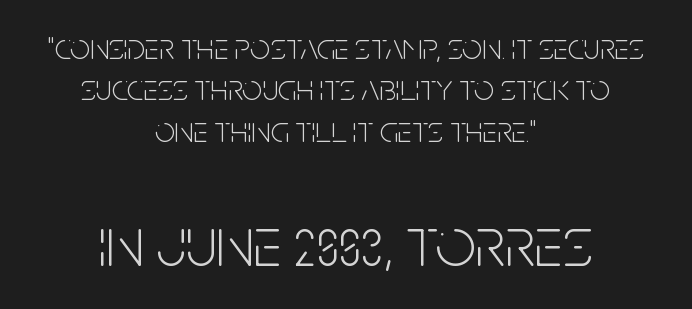
Q: Is the text bold? A: No.
Q: Is the text italic (slanted)? A: No, it is upright.
Q: Is the typeface a serif or a sans-serif typeface? A: Sans-serif.
Q: Is the text underlined? A: No.
Q: How is the paragraph aligned? A: Centered.
Q: Is the spacing between letters normal or unusually wide? A: Normal.
Q: Is the spacing between lines tight, normal or loose? A: Tight.
Q: Which block of text is set in a larger size, the first (top) or the second (bottom)? A: The second (bottom) one.
Q: Width (condensed, normal, or wide)? A: Condensed.
Q: Stroke contrast? A: Low.
Q: x-height? A: Large.
Q: Monospaced? A: No.
